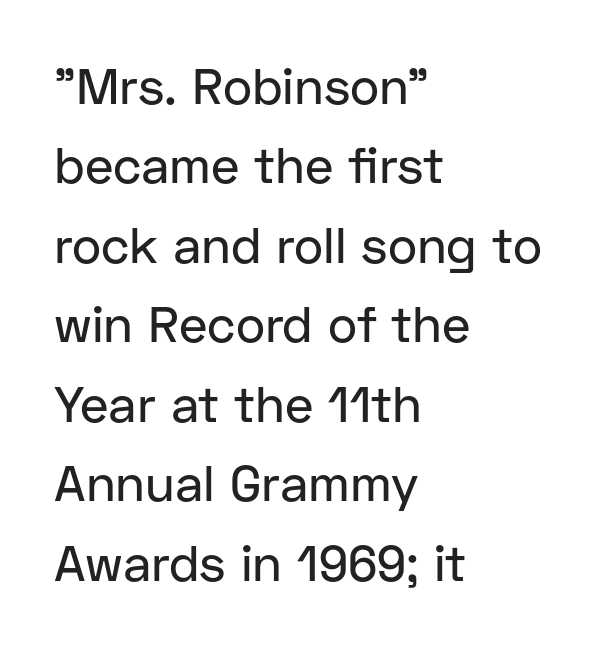
The image shows 50 px sans-serif type, upright; set left-aligned, normal line spacing (1.59x), normal letter spacing, not underlined; low stroke contrast and a medium x-height.
